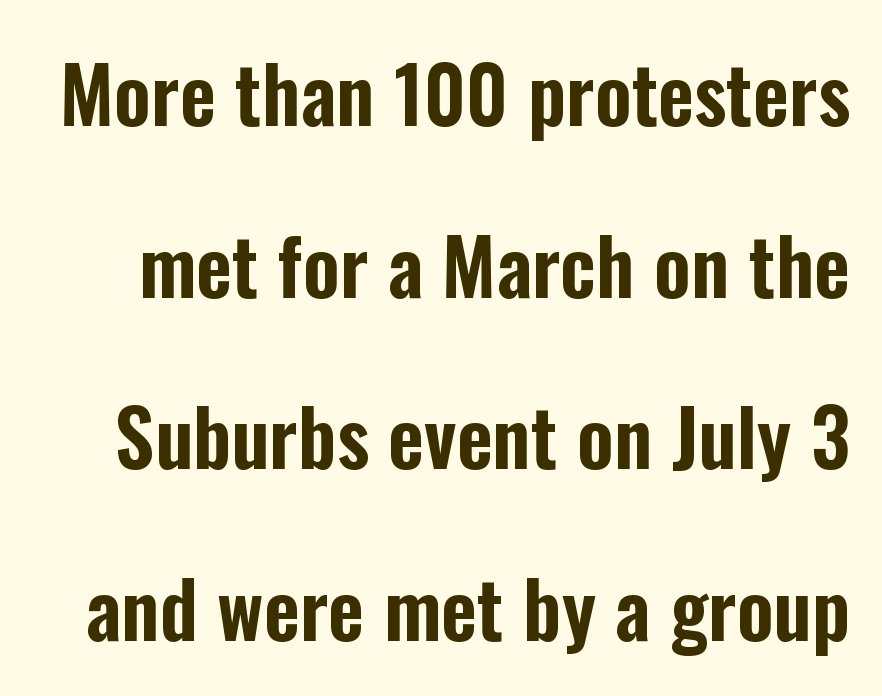
{"serif": "no", "italic": "no", "width": "condensed", "stroke_contrast": "low", "x_height": "medium", "monospaced": "no", "underline": "no", "line_spacing": "loose", "line_spacing_ratio": 2.2, "letter_spacing": "normal", "letter_spacing_em": 0.0, "glyph_px": 78}
